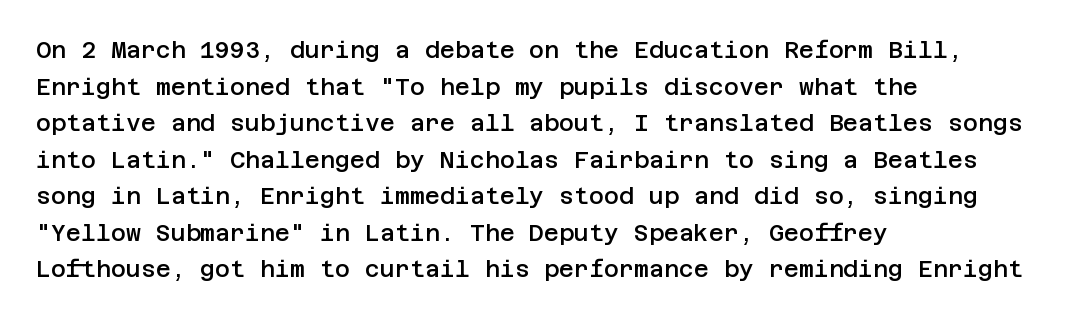
The type is set solid horizontally, with unmodified tracking. Visually the block forms a straight wall on the left and a jagged coastline on the right. Does the lettering tilt? It doesn't — this is upright. Baseline-to-baseline distance is the conventional proportion of letter height. Anything drawn beneath the words? Only blank space.
